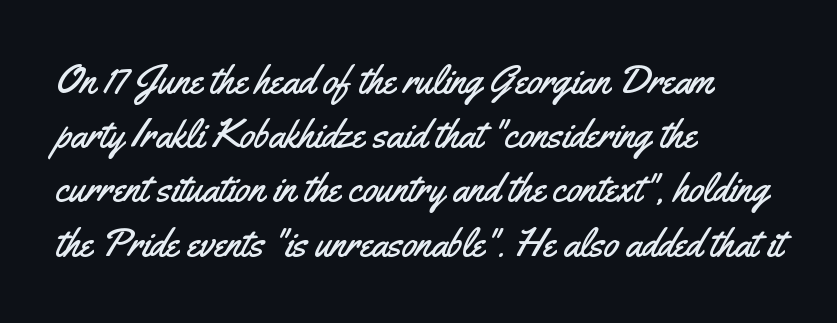
The image shows 39 px condensed sans-serif type; set left-aligned, normal line spacing (1.39x), normal letter spacing, not underlined; medium stroke contrast and a small x-height.
